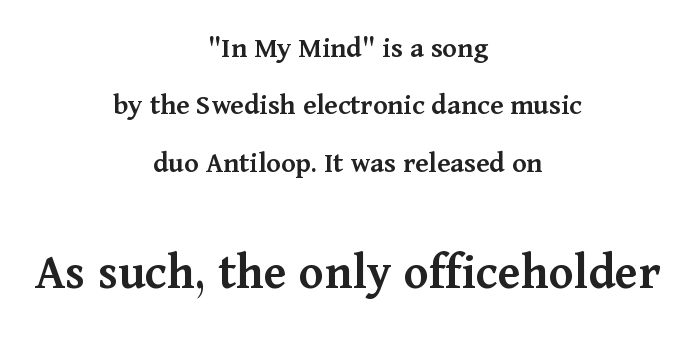
Bold? Not quite — semibold, heavier than regular but stopping short. The block of text is sparse from top to bottom, with ample space between rows. Line starts and ends both wander, symmetrically. Posture: vertical. This sample has the flowing, uneven cadence of proportional lettering. Does the type have serifs? Yes, each stem ends in a small foot.
